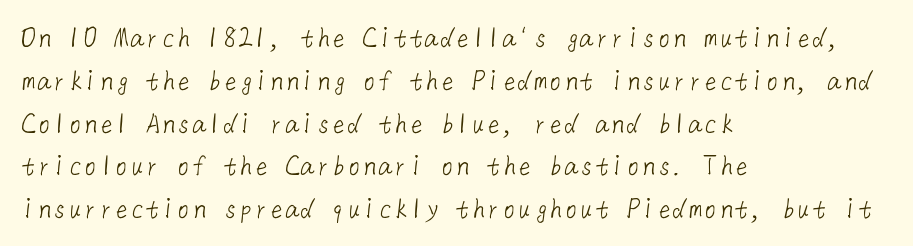
Q: Is the text bold? A: No.
Q: Is the typeface a serif or a sans-serif typeface? A: Sans-serif.
Q: Is the text underlined? A: No.
Q: How is the paragraph aligned? A: Left-aligned.
Q: Is the spacing between letters normal or unusually wide? A: Normal.
Q: Is the spacing between lines tight, normal or loose? A: Normal.
Q: Width (condensed, normal, or wide)? A: Normal.
Q: Stroke contrast? A: Low.
Q: x-height? A: Medium.
